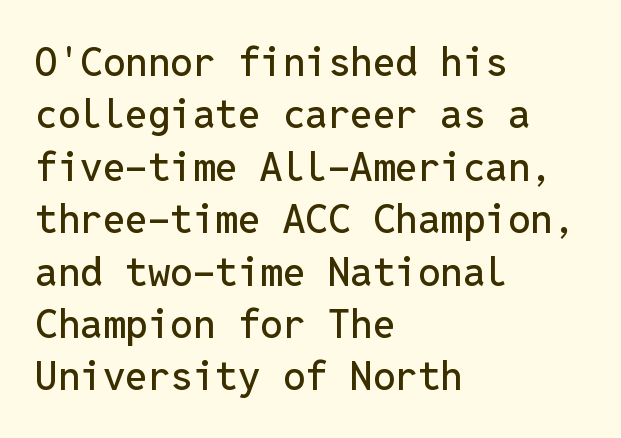
{"serif": "no", "italic": "no", "width": "normal", "stroke_contrast": "low", "x_height": "medium", "monospaced": "yes", "underline": "no", "align": "left", "line_spacing": "normal", "line_spacing_ratio": 1.31, "letter_spacing": "normal", "letter_spacing_em": 0.0, "glyph_px": 40}
